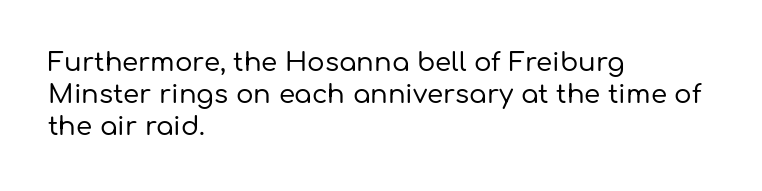
Q: Is the text italic (slanted)? A: No, it is upright.
Q: Is the text underlined? A: No.
Q: How is the paragraph aligned? A: Left-aligned.
Q: Is the spacing between letters normal or unusually wide? A: Normal.
